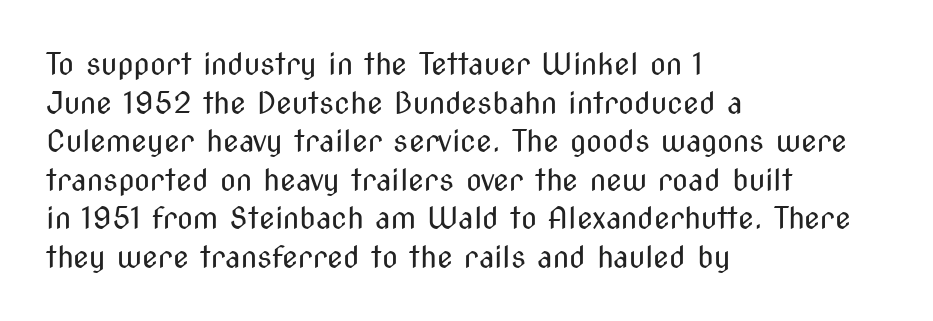
The text block is weighted toward the left margin, trailing off unevenly rightward. Think standard paragraph weight, or any step lighter than that. Regular leading. Beneath every word, the page is bare. Is this a sans? Yes — the strokes have no serifs. These lines are rendered in a variable-pitch font.
